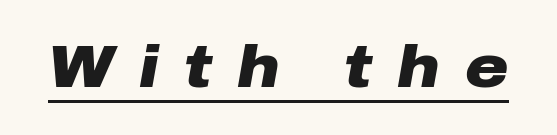
Q: Is the text bold? A: Yes.
Q: Is the text italic (slanted)? A: Yes, it leans right by about 10 degrees.
Q: Is the text underlined? A: Yes.
Q: Is the spacing between letters normal or unusually wide? A: Unusually wide.
Q: Width (condensed, normal, or wide)? A: Wide.
Q: Stroke contrast? A: Low.
Q: x-height? A: Medium.
Q: Monospaced? A: No.
